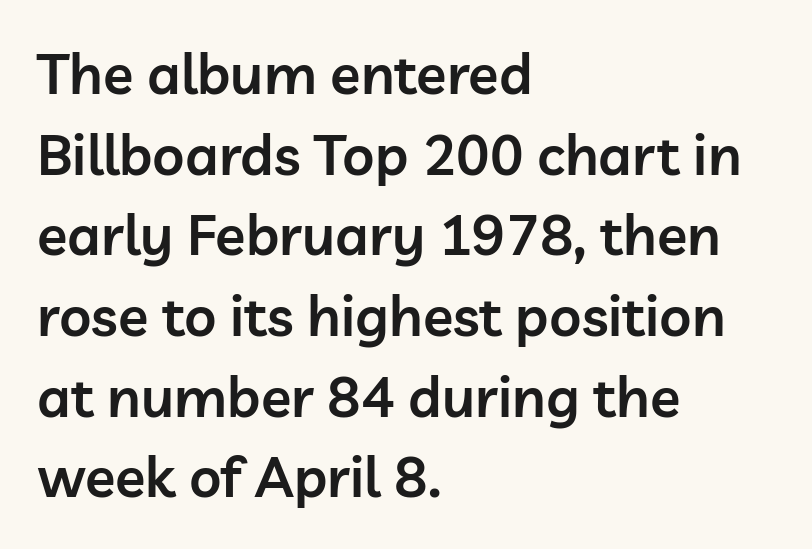
The image shows 56 px semibold sans-serif type, upright; set left-aligned, normal line spacing (1.44x), normal letter spacing, not underlined; low stroke contrast and a medium x-height.
